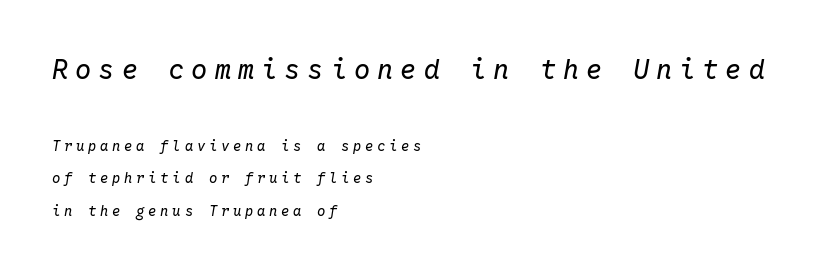
The image shows 27 px text type, italic (leaning right); set left-aligned, loose line spacing (2.33x), unusually wide letter spacing (+0.26 em), not underlined; the first (top) block is 1.93x larger.
